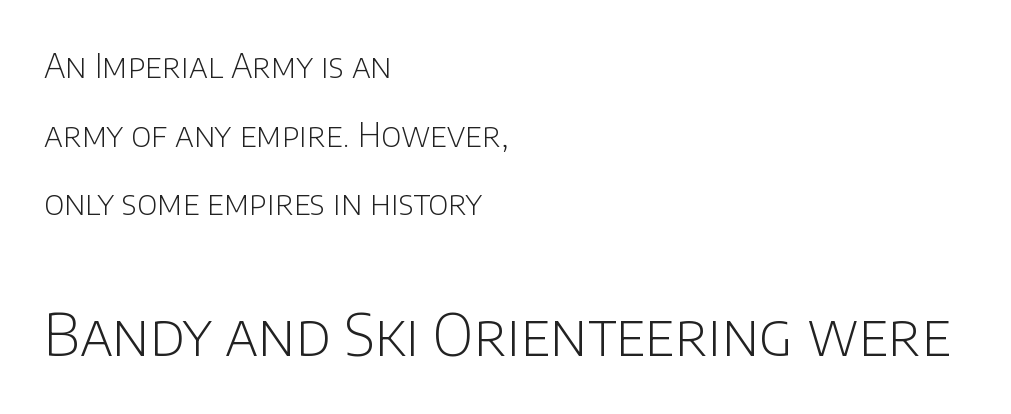
The image shows 58 px light sans-serif type, upright; set left-aligned, loose line spacing (2.08x), normal letter spacing, not underlined; the second (bottom) block is 1.76x larger; low stroke contrast and a large x-height.
